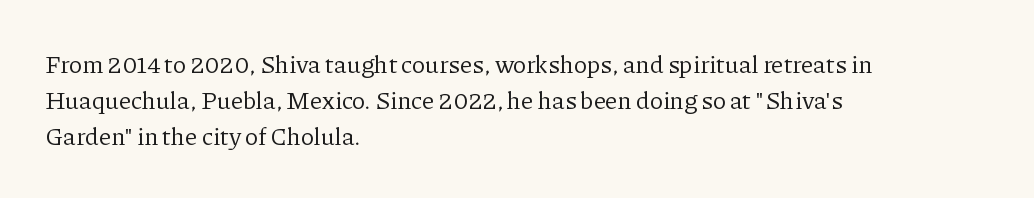
{"italic": "no", "bold": "no", "underline": "no", "align": "left", "line_spacing": "normal", "line_spacing_ratio": 1.44, "letter_spacing": "normal", "letter_spacing_em": 0.0, "glyph_px": 25}
